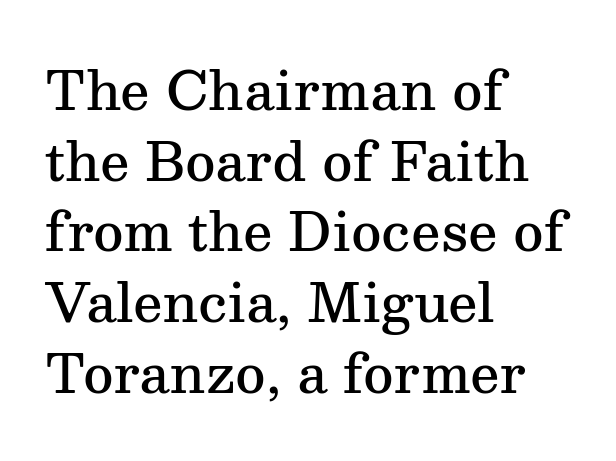
The image shows 52 px semibold serif type, upright; set left-aligned, normal line spacing (1.36x), normal letter spacing, not underlined; medium stroke contrast and a medium x-height.
